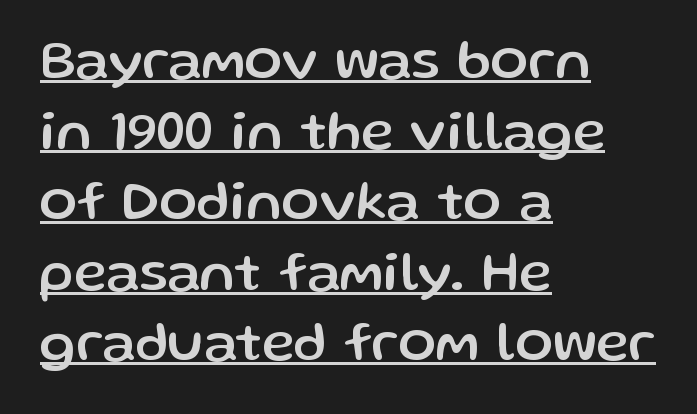
{"serif": "no", "italic": "no", "width": "normal", "stroke_contrast": "low", "x_height": "medium", "monospaced": "no", "underline": "yes", "align": "left", "line_spacing": "normal", "line_spacing_ratio": 1.26, "letter_spacing": "normal", "letter_spacing_em": 0.0, "glyph_px": 56}
